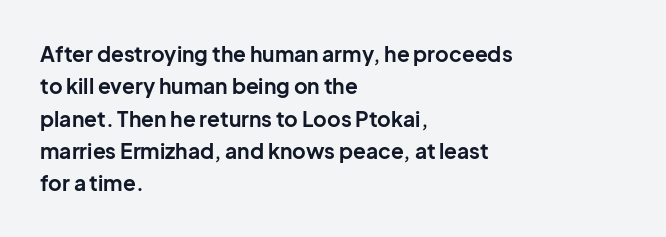
Unlike italic type, these characters show no tilt at all. Line starts are locked; line ends wander. Characters follow at the spacing the type designer built in. On the weight axis this lands at bold, roughly 700. The passage shown is not underscored anywhere.
